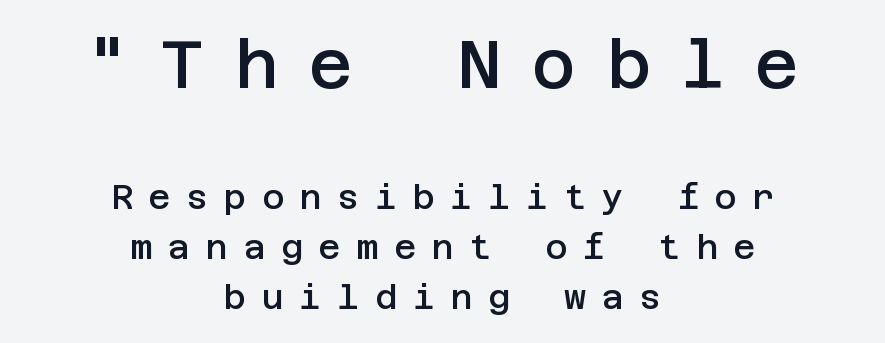
{"serif": "no", "italic": "no", "bold": "semi", "weight": "semibold", "width": "normal", "stroke_contrast": "low", "x_height": "large", "underline": "no", "align": "center", "line_spacing": "normal", "line_spacing_ratio": 1.47, "letter_spacing": "wide", "letter_spacing_em": 0.46, "larger_block": "first", "size_ratio": 1.97, "glyph_px": 67}
